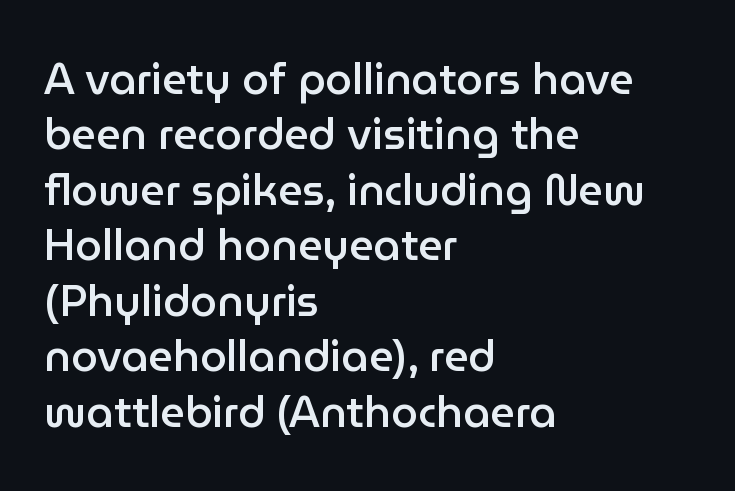
{"serif": "no", "italic": "no", "bold": "semi", "weight": "semibold", "width": "normal", "stroke_contrast": "low", "x_height": "medium", "monospaced": "no", "underline": "no", "align": "left", "line_spacing": "normal", "line_spacing_ratio": 1.29, "letter_spacing": "normal", "letter_spacing_em": 0.0, "glyph_px": 43}
